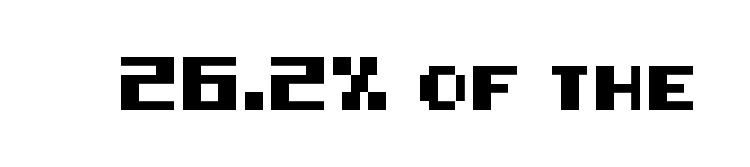
The image shows 44 px sans-serif type, upright; set normal letter spacing, not underlined; medium stroke contrast and a large x-height.
